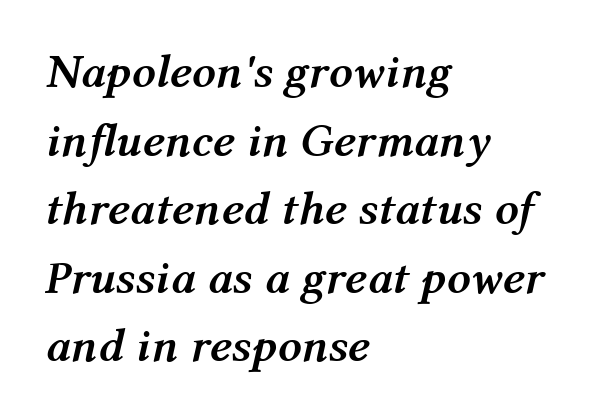
The axis of the letterforms is tilted away from vertical. Visually the block forms a straight wall on the left and a jagged coastline on the right. Words float on clear page, feet unadorned. Regarding leading, the lines here are spaced in the standard way. Note the varied advance widths — an 'i' is clearly narrower than an 'm'.
